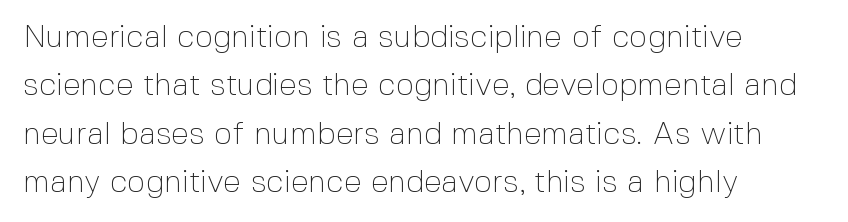
Q: Is the text bold? A: No.
Q: Is the text italic (slanted)? A: No, it is upright.
Q: Is the typeface a serif or a sans-serif typeface? A: Sans-serif.
Q: Is the text underlined? A: No.
Q: How is the paragraph aligned? A: Left-aligned.
Q: Is the spacing between letters normal or unusually wide? A: Normal.
Q: Is the spacing between lines tight, normal or loose? A: Normal.
Q: Width (condensed, normal, or wide)? A: Normal.
Q: x-height? A: Medium.
Q: Monospaced? A: No.
